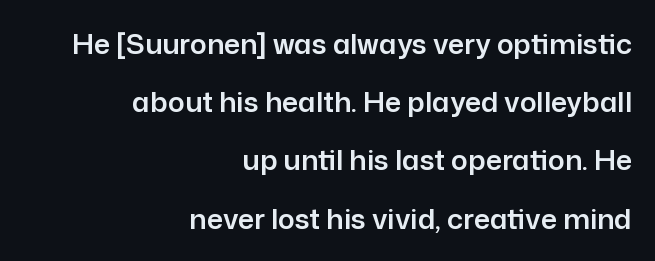
The image shows 28 px sans-serif type, upright; set right-aligned, loose line spacing (2.08x), normal letter spacing, not underlined; low stroke contrast and a medium x-height.
